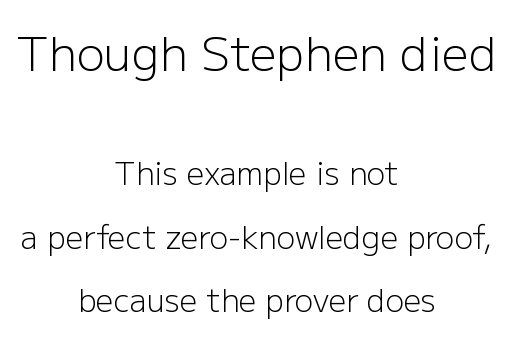
Q: Is the text bold? A: No.
Q: Is the text italic (slanted)? A: No, it is upright.
Q: Is the typeface a serif or a sans-serif typeface? A: Sans-serif.
Q: Is the text underlined? A: No.
Q: How is the paragraph aligned? A: Centered.
Q: Is the spacing between letters normal or unusually wide? A: Normal.
Q: Is the spacing between lines tight, normal or loose? A: Loose.
Q: Which block of text is set in a larger size, the first (top) or the second (bottom)? A: The first (top) one.
Q: Width (condensed, normal, or wide)? A: Normal.
Q: Stroke contrast? A: Low.
Q: x-height? A: Medium.
Q: Monospaced? A: No.
